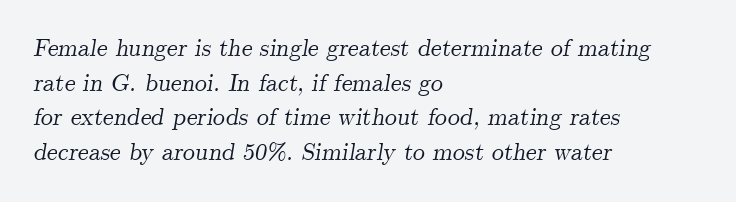
{"italic": "yes", "lean": "right", "slant_degrees": 9, "underline": "no", "align": "left", "line_spacing": "normal", "line_spacing_ratio": 1.44, "letter_spacing": "normal", "letter_spacing_em": 0.0, "glyph_px": 24}
